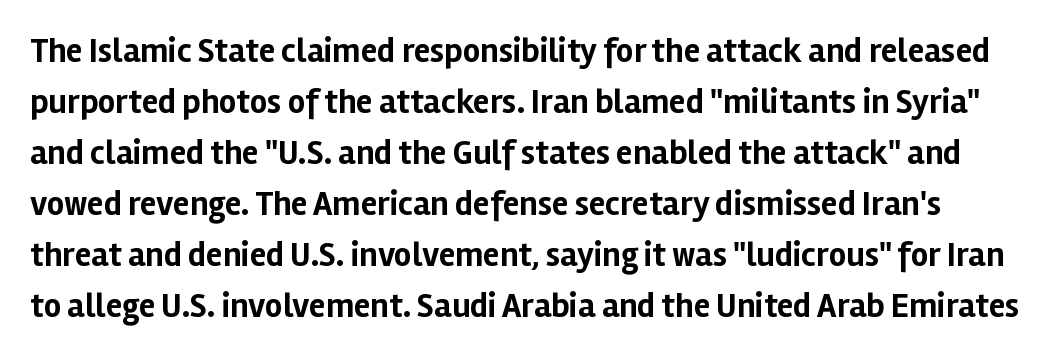
Q: Is the text bold? A: Yes.
Q: Is the text italic (slanted)? A: No, it is upright.
Q: Is the typeface a serif or a sans-serif typeface? A: Sans-serif.
Q: Is the text underlined? A: No.
Q: Is the spacing between letters normal or unusually wide? A: Normal.
Q: Is the spacing between lines tight, normal or loose? A: Normal.
Q: Width (condensed, normal, or wide)? A: Normal.
Q: Stroke contrast? A: Low.
Q: x-height? A: Medium.
Q: Monospaced? A: No.
